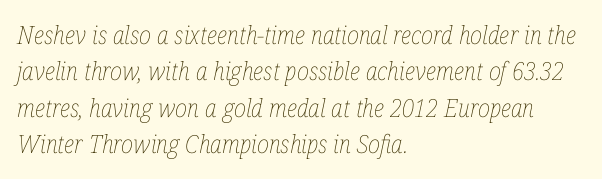
The image shows 25 px text type, italic (leaning right); set left-aligned, normal line spacing (1.46x), normal letter spacing, not underlined.
